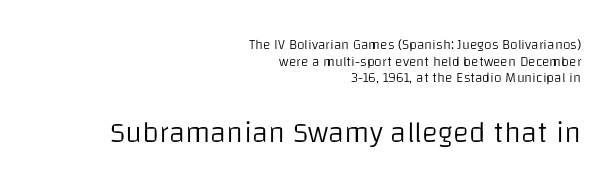
The image shows 30 px light sans-serif type, upright; set right-aligned, line spacing 1.19x, normal letter spacing, not underlined; the second (bottom) block is 2.14x larger; low stroke contrast and a large x-height.
